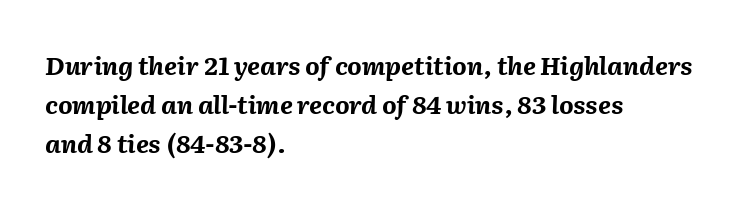
Each new line begins a customary step beneath the previous one. Between one letter and the next there's only the usual sliver of space. Has an underline been added? It has not. The typesetting leans heavy: a genuine bold. Visually the block forms a straight wall on the left and a jagged coastline on the right. This sample uses an oblique cut, with every glyph tilted off the vertical.
